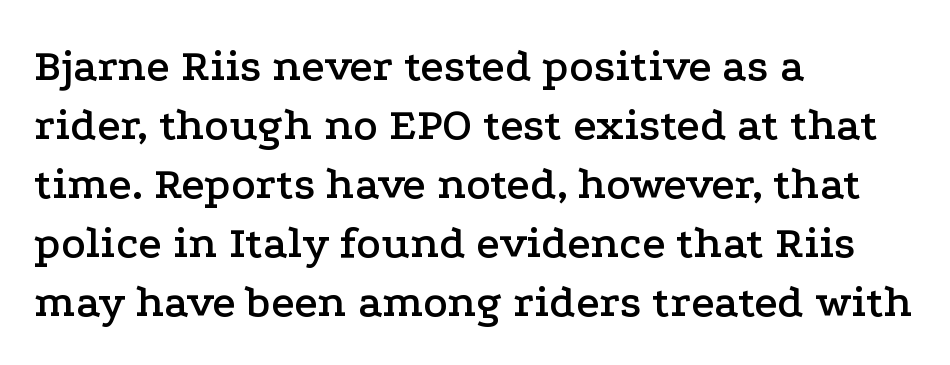
{"serif": "yes", "italic": "no", "width": "wide", "stroke_contrast": "low", "x_height": "medium", "monospaced": "no", "underline": "no", "align": "left", "line_spacing": "normal", "line_spacing_ratio": 1.28, "letter_spacing": "normal", "letter_spacing_em": 0.0, "glyph_px": 46}
